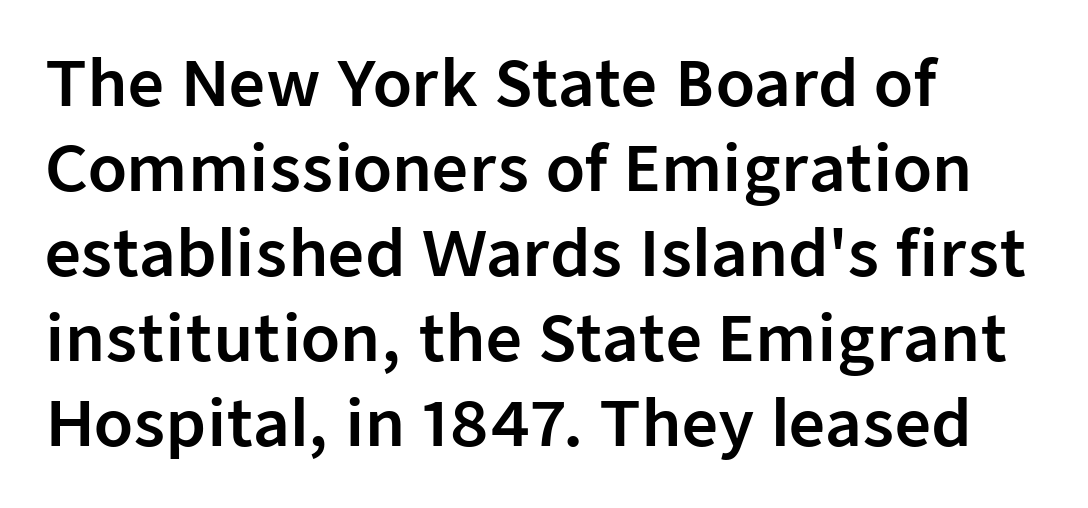
The image shows 63 px sans-serif type, upright; set left-aligned, normal line spacing (1.35x), normal letter spacing, not underlined; low stroke contrast and a medium x-height.
